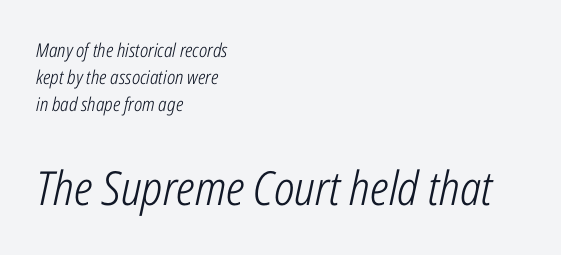
Q: Is the text bold? A: No.
Q: Is the text italic (slanted)? A: Yes, it leans right by about 12 degrees.
Q: Is the text underlined? A: No.
Q: How is the paragraph aligned? A: Left-aligned.
Q: Is the spacing between letters normal or unusually wide? A: Normal.
Q: Is the spacing between lines tight, normal or loose? A: Normal.
Q: Which block of text is set in a larger size, the first (top) or the second (bottom)? A: The second (bottom) one.
Q: Width (condensed, normal, or wide)? A: Condensed.
Q: Stroke contrast? A: Low.
Q: x-height? A: Medium.
Q: Monospaced? A: No.
